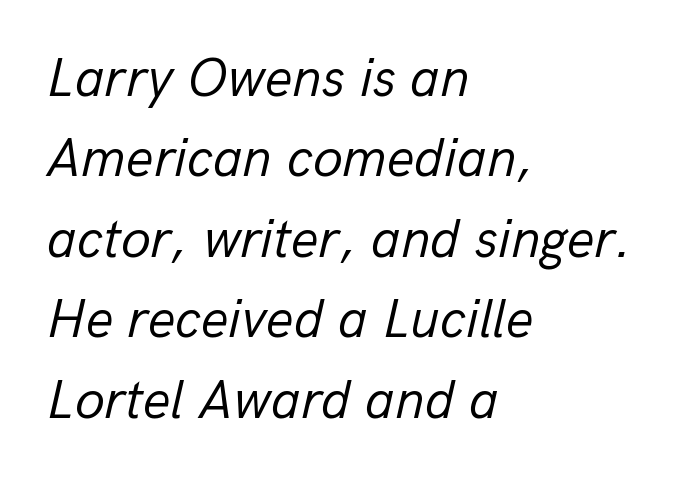
Q: Is the text bold? A: No.
Q: Is the text italic (slanted)? A: Yes, it leans right by about 13 degrees.
Q: Is the text underlined? A: No.
Q: How is the paragraph aligned? A: Left-aligned.
Q: Is the spacing between letters normal or unusually wide? A: Normal.
Q: Is the spacing between lines tight, normal or loose? A: Normal.
Q: Width (condensed, normal, or wide)? A: Normal.
Q: Stroke contrast? A: Low.
Q: x-height? A: Medium.
Q: Monospaced? A: No.
